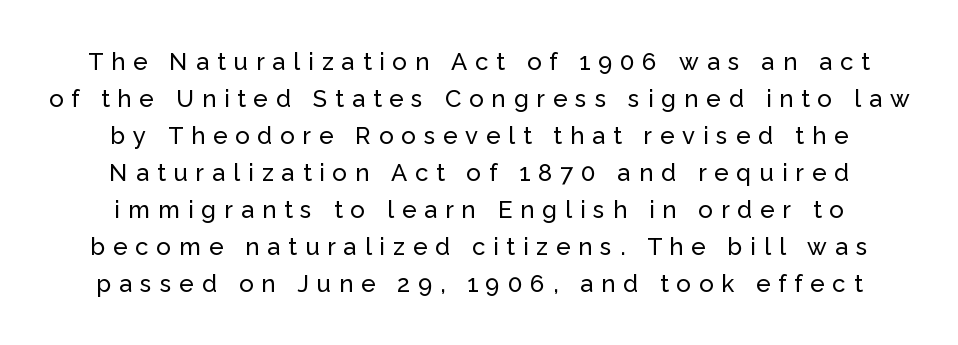
Q: Is the text italic (slanted)? A: No, it is upright.
Q: Is the text underlined? A: No.
Q: Is the spacing between letters normal or unusually wide? A: Unusually wide.
Q: Is the spacing between lines tight, normal or loose? A: Normal.
